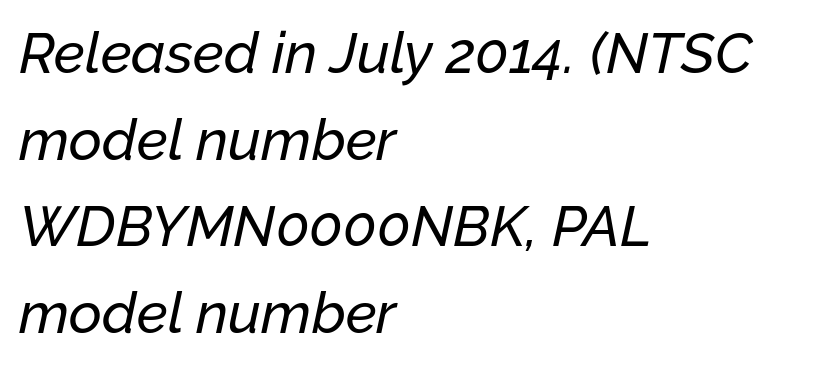
Q: Is the text italic (slanted)? A: Yes, it leans right by about 12 degrees.
Q: Is the text underlined? A: No.
Q: How is the paragraph aligned? A: Left-aligned.
Q: Is the spacing between letters normal or unusually wide? A: Normal.
Q: Is the spacing between lines tight, normal or loose? A: Normal.
Q: Width (condensed, normal, or wide)? A: Normal.
Q: Stroke contrast? A: Low.
Q: x-height? A: Medium.
Q: Monospaced? A: No.
